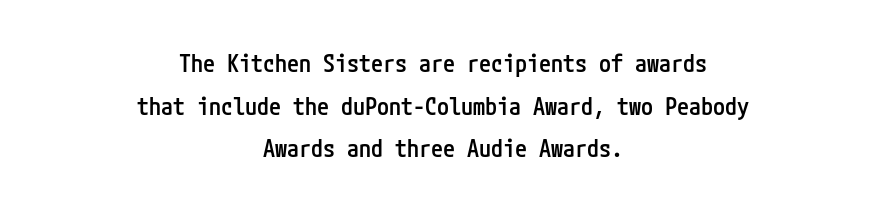
Every letter is mildly thick-stroked: semibold rather than bold. You could call the tracking neutral — neither tight nor loose. These lines stack symmetrically, like a column narrowing and widening about its center. Only glyphs here, with clear space below each row. It's the straight-up-and-down kind of type.
